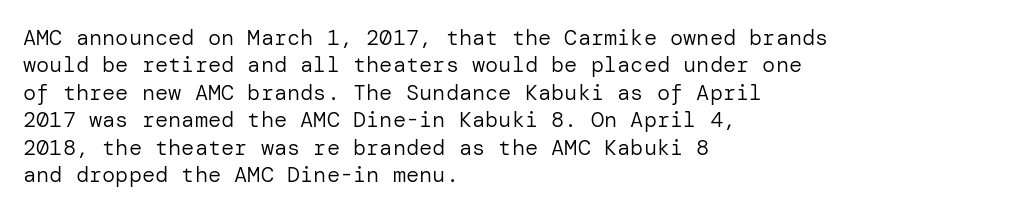
The image shows 22 px text type, upright; set left-aligned, normal line spacing (1.25x), normal letter spacing, not underlined.
